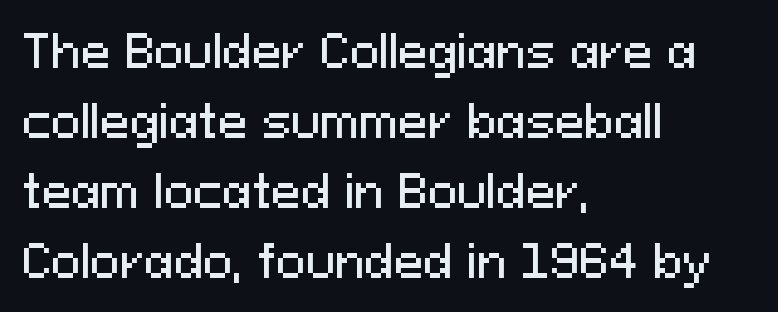
Do the letters lean? They stand straight. The lines are quadded left. This block has exactly the height ordinary leading produces. Bare-footed words on every line. Is this a fixed-width face? No — the glyphs have proportional, varying widths.
